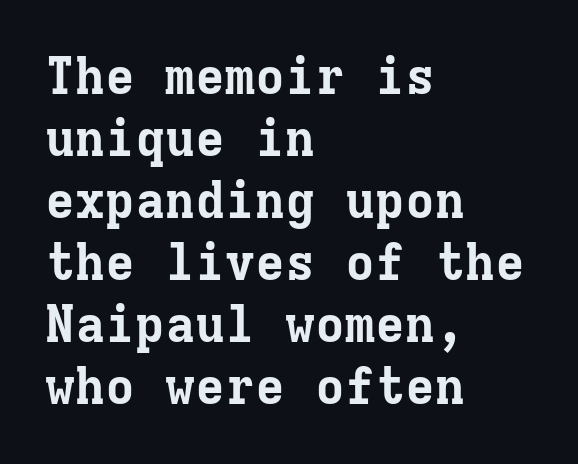
The image shows 50 px bold serif type, upright, monospaced; set left-aligned, line spacing 1.24x, normal letter spacing, not underlined; low stroke contrast and a medium x-height.
